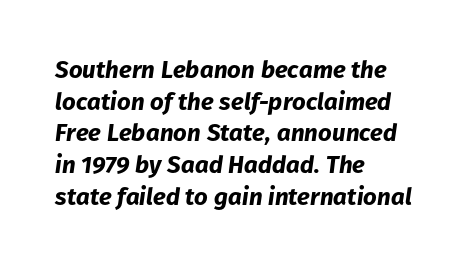
Look at the stroke-to-counter ratio: heavy, a bold. These lines keep a tight, regular rhythm from letter to letter. These lines sit exactly where default settings would place them. When letters slant like this, we call the style italic.
